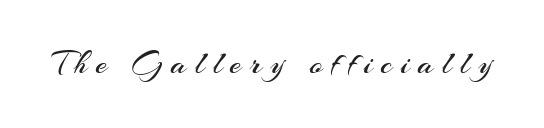
Descenders are the only things crossing below the line. You can tell from the bare stems that sans-serif type was used. Do the characters align in a grid? No, the font is proportional.
